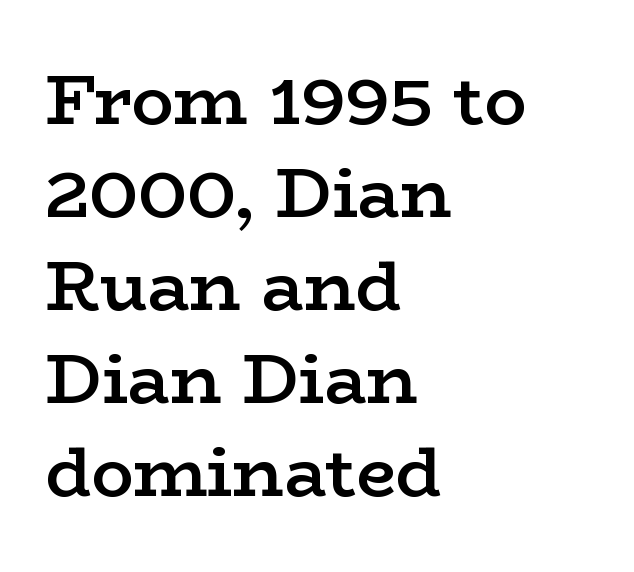
{"serif": "yes", "italic": "no", "bold": "semi", "weight": "semibold", "width": "wide", "stroke_contrast": "low", "x_height": "medium", "monospaced": "no", "underline": "no", "align": "left", "line_spacing": "normal", "line_spacing_ratio": 1.33, "letter_spacing": "normal", "letter_spacing_em": 0.0, "glyph_px": 70}
